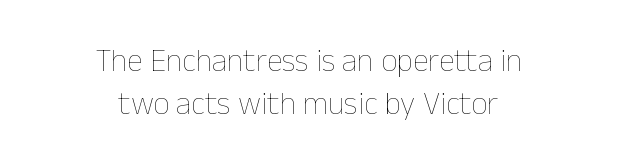
{"italic": "no", "bold": "no", "weight": "thin", "width": "normal", "stroke_contrast": "low", "x_height": "medium", "monospaced": "no", "underline": "no", "align": "center", "line_spacing": "normal", "line_spacing_ratio": 1.34, "letter_spacing": "normal", "letter_spacing_em": 0.0, "glyph_px": 32}
